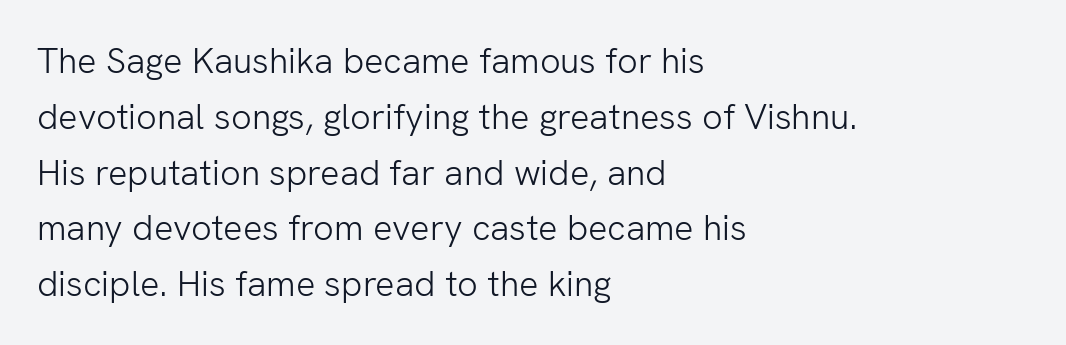
{"serif": "no", "italic": "no", "bold": "no", "weight": "light", "width": "normal", "stroke_contrast": "low", "x_height": "medium", "monospaced": "no", "underline": "no", "align": "left", "line_spacing": "normal", "line_spacing_ratio": 1.55, "letter_spacing": "normal", "letter_spacing_em": 0.0, "glyph_px": 36}
